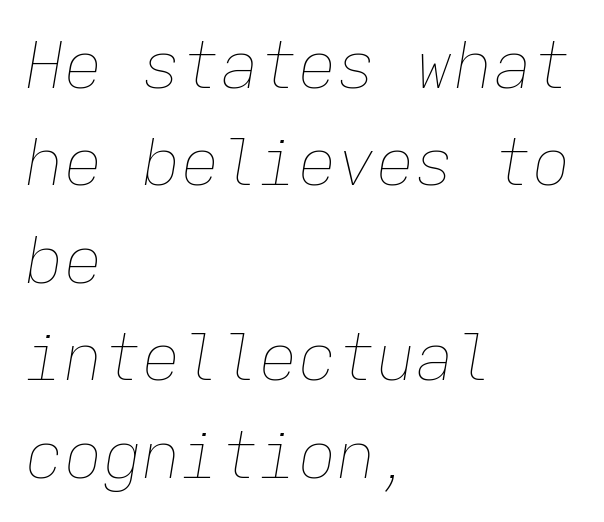
Q: Is the text bold? A: No.
Q: Is the text italic (slanted)? A: Yes, it leans right by about 9 degrees.
Q: Is the text underlined? A: No.
Q: How is the paragraph aligned? A: Left-aligned.
Q: Is the spacing between letters normal or unusually wide? A: Normal.
Q: Is the spacing between lines tight, normal or loose? A: Normal.
Q: Width (condensed, normal, or wide)? A: Normal.
Q: Stroke contrast? A: Low.
Q: x-height? A: Medium.
Q: Monospaced? A: Yes.
